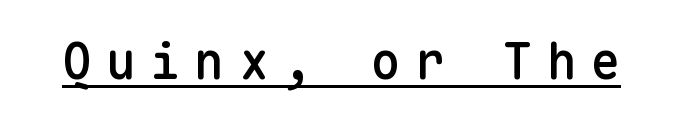
Are there feet on the stems? There aren't — it's a sans. Here the designer chose a console-style face with uniform glyph widths. Emphasis by weight is partial: semibold. Ascenders rise straight up at ninety degrees. Observe the wide spacing: letters keep a clear distance from each other.
